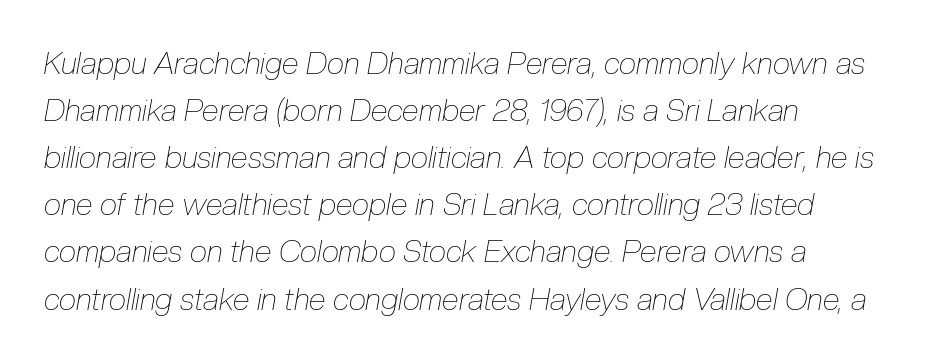
{"italic": "yes", "lean": "right", "slant_degrees": 10, "bold": "no", "weight": "thin", "width": "condensed", "stroke_contrast": "low", "x_height": "medium", "monospaced": "no", "underline": "no", "align": "left", "line_spacing": "normal", "line_spacing_ratio": 1.52, "letter_spacing": "normal", "letter_spacing_em": 0.0, "glyph_px": 31}
